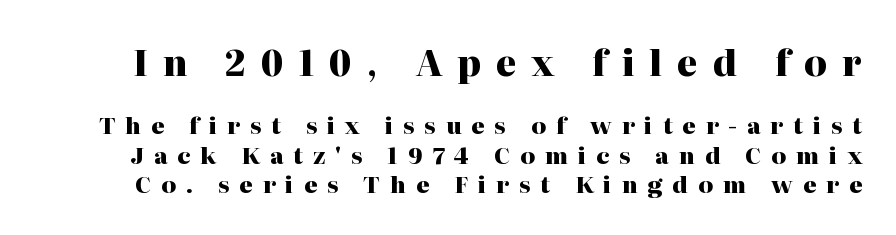
The image shows 35 px heavy serif type, upright; set normal line spacing (1.27x), unusually wide letter spacing (+0.43 em), not underlined; the first (top) block is 1.52x larger; high stroke contrast and a medium x-height.
